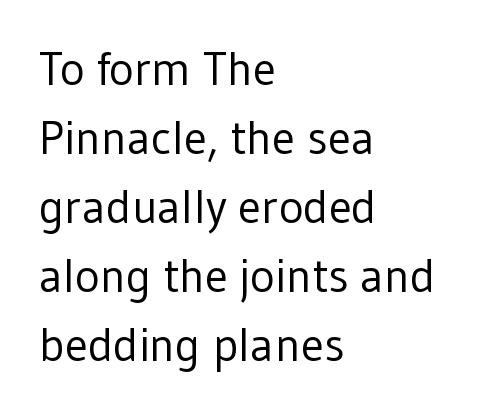
The image shows 47 px regular-weight sans-serif type, upright; set left-aligned, normal line spacing (1.47x), normal letter spacing, not underlined; low stroke contrast and a medium x-height.
